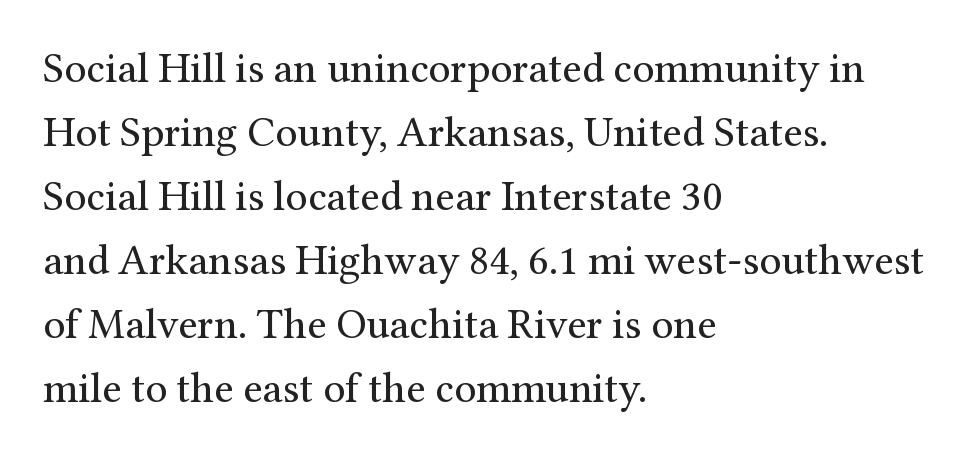
{"serif": "yes", "italic": "no", "bold": "no", "weight": "regular", "width": "normal", "stroke_contrast": "medium", "x_height": "medium", "monospaced": "no", "underline": "no", "align": "left", "line_spacing": "normal", "line_spacing_ratio": 1.49, "letter_spacing": "normal", "letter_spacing_em": 0.0, "glyph_px": 43}
